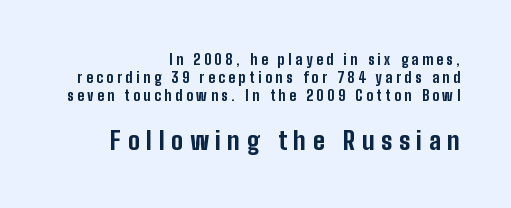
Weight check: bold — yes, fully. Bigger letters appear in the bottom chunk; the top chunk is reduced. Alignment: flush right. The horizontal fit of the characters is loose and conspicuously gappy. A typesetter would mark this as roman, not italic. Words float on clear page, feet unadorned.
